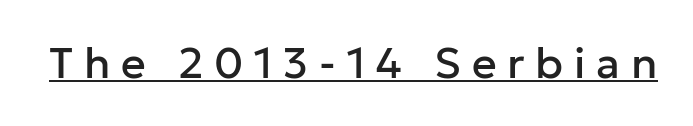
Observe the wide spacing: letters keep a clear distance from each other. The letters carry no serifs — their stems end cleanly without finishing strokes. The letters stand upright; this is a roman face. You could not count columns in this text — the font is proportionally spaced. A rule runs beneath these lines of type.
